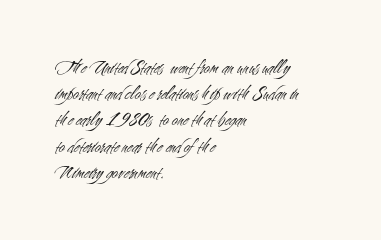
The image shows 21 px text type; set left-aligned, normal line spacing (1.25x), normal letter spacing, not underlined.
